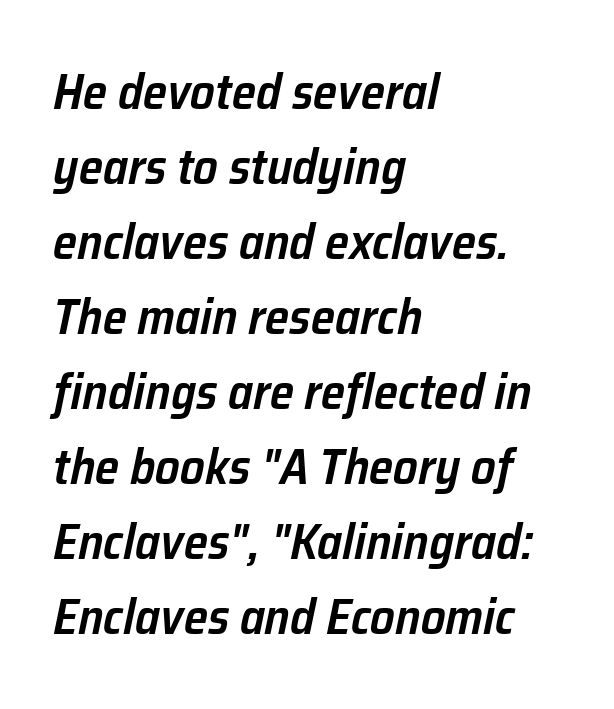
The image shows 49 px semibold type, italic (leaning right); set left-aligned, normal line spacing (1.53x), normal letter spacing, not underlined; low stroke contrast and a medium x-height.
